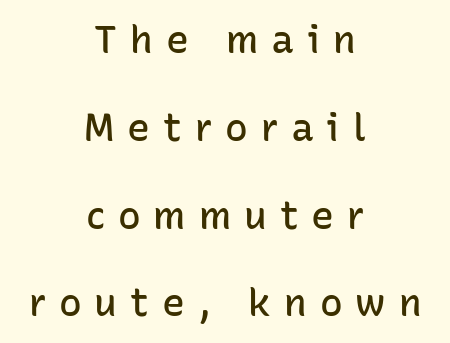
The image shows 38 px semibold sans-serif type, upright; set centered, loose line spacing (2.31x), unusually wide letter spacing (+0.34 em), not underlined; low stroke contrast and a medium x-height.
